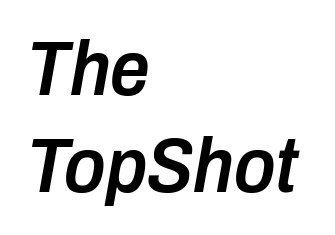
Emphasis by weight is partial: semibold. Is this a fixed-width face? No — the glyphs have proportional, varying widths. The text carries the slant typical of an italic or oblique font. One-word summary of the alignment: left.
